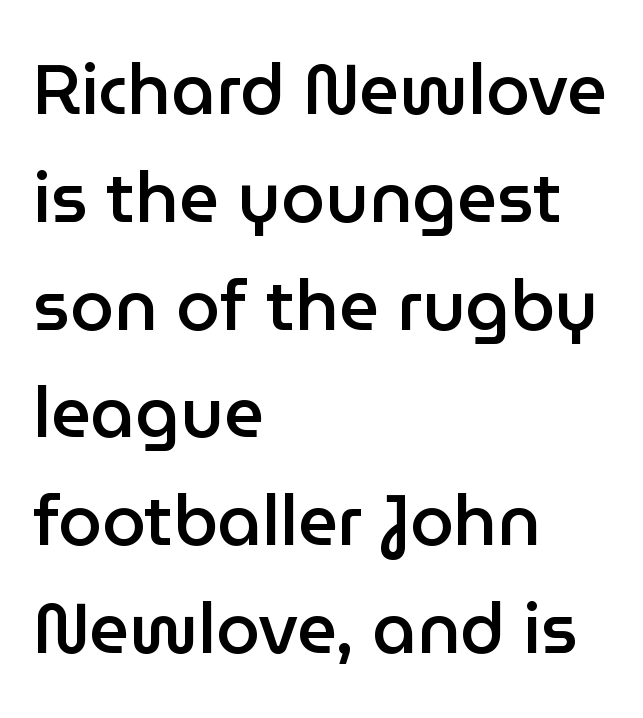
Serif or sans? Sans — the stroke terminals are bare. Stroke thickness is moderately raised; the sample reads as semibold. If you drew a line through each stem, it would be perfectly vertical. Descenders are the only things crossing below the line.
